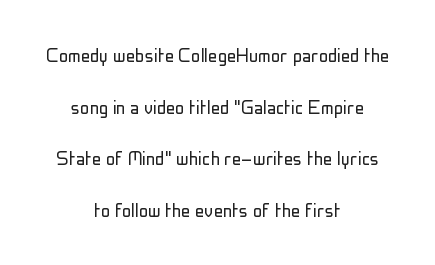
The image shows 23 px text type, upright; set centered, loose line spacing (2.24x), normal letter spacing, not underlined.
